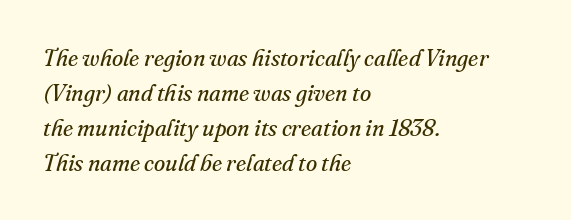
Q: Is the text bold? A: No.
Q: Is the text italic (slanted)? A: Yes, it leans right by about 16 degrees.
Q: Is the text underlined? A: No.
Q: How is the paragraph aligned? A: Left-aligned.
Q: Is the spacing between letters normal or unusually wide? A: Normal.
Q: Is the spacing between lines tight, normal or loose? A: Normal.
